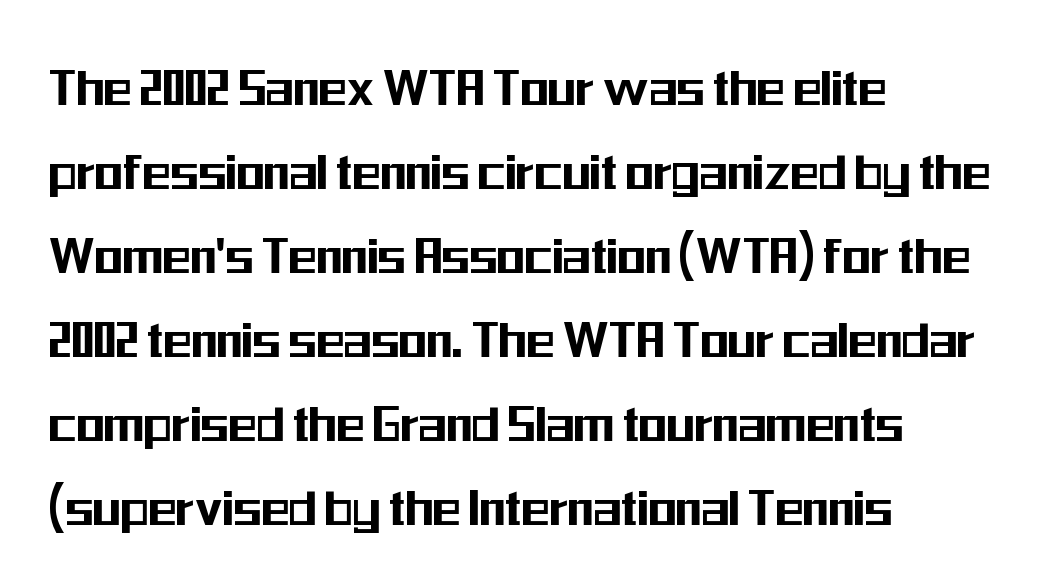
Q: Is the text italic (slanted)? A: No, it is upright.
Q: Is the typeface a serif or a sans-serif typeface? A: Sans-serif.
Q: Is the text underlined? A: No.
Q: How is the paragraph aligned? A: Left-aligned.
Q: Is the spacing between letters normal or unusually wide? A: Normal.
Q: Is the spacing between lines tight, normal or loose? A: Normal.
Q: Width (condensed, normal, or wide)? A: Condensed.
Q: Stroke contrast? A: Medium.
Q: x-height? A: Medium.
Q: Monospaced? A: No.
